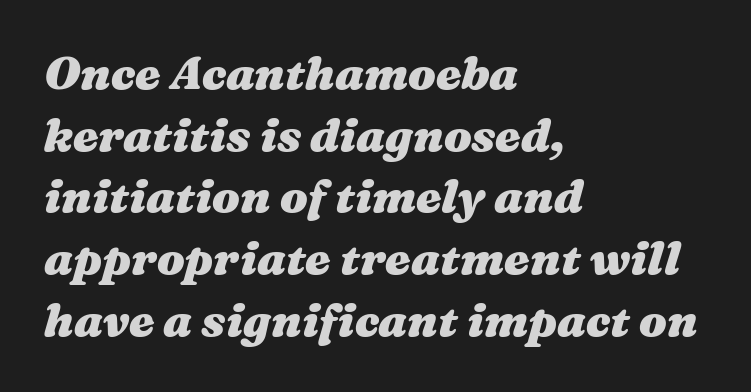
Does the lettering tilt? It does — this is italic. Typesetter's note: full bold, strokes at maximum text heaviness. The rendering anchors every line to the left-hand side. You could not count columns in this text — the font is proportionally spaced.
